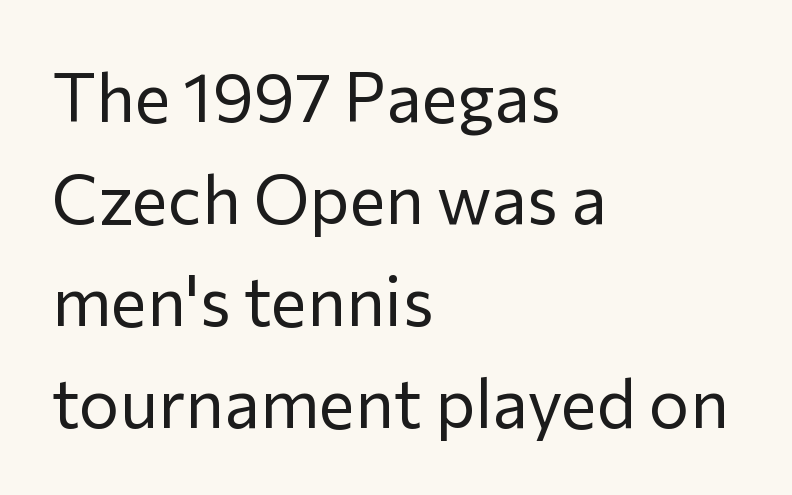
Q: Is the text bold? A: No.
Q: Is the text italic (slanted)? A: No, it is upright.
Q: Is the typeface a serif or a sans-serif typeface? A: Sans-serif.
Q: Is the text underlined? A: No.
Q: How is the paragraph aligned? A: Left-aligned.
Q: Is the spacing between letters normal or unusually wide? A: Normal.
Q: Is the spacing between lines tight, normal or loose? A: Normal.
Q: Width (condensed, normal, or wide)? A: Normal.
Q: Stroke contrast? A: Low.
Q: x-height? A: Medium.
Q: Monospaced? A: No.
